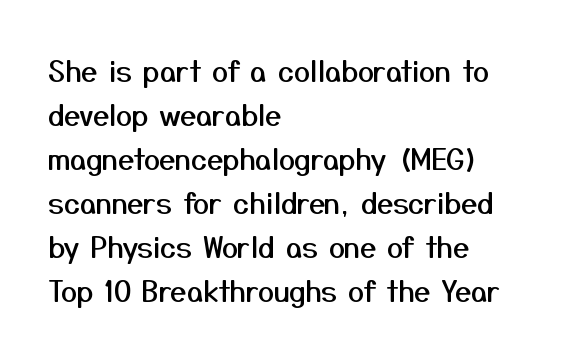
The image shows 29 px sans-serif type, upright; set left-aligned, normal line spacing (1.52x), normal letter spacing, not underlined; medium stroke contrast and a medium x-height.
